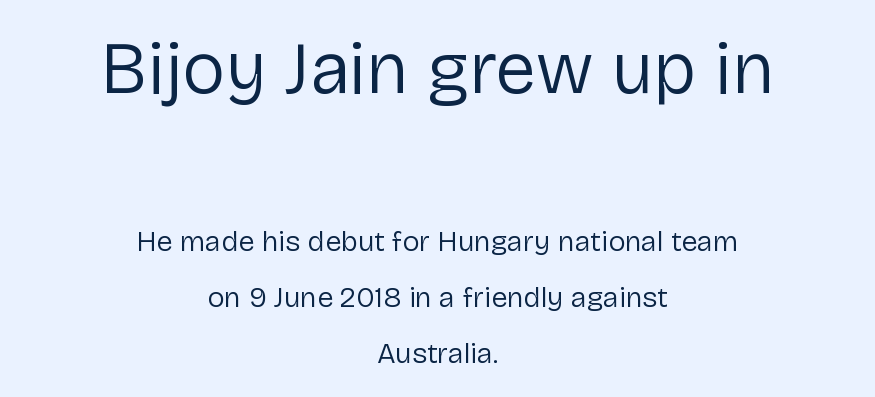
Q: Is the text bold? A: No.
Q: Is the text italic (slanted)? A: No, it is upright.
Q: Is the typeface a serif or a sans-serif typeface? A: Sans-serif.
Q: Is the text underlined? A: No.
Q: How is the paragraph aligned? A: Centered.
Q: Is the spacing between letters normal or unusually wide? A: Normal.
Q: Is the spacing between lines tight, normal or loose? A: Loose.
Q: Which block of text is set in a larger size, the first (top) or the second (bottom)? A: The first (top) one.
Q: Width (condensed, normal, or wide)? A: Normal.
Q: Stroke contrast? A: Low.
Q: x-height? A: Medium.
Q: Monospaced? A: No.
